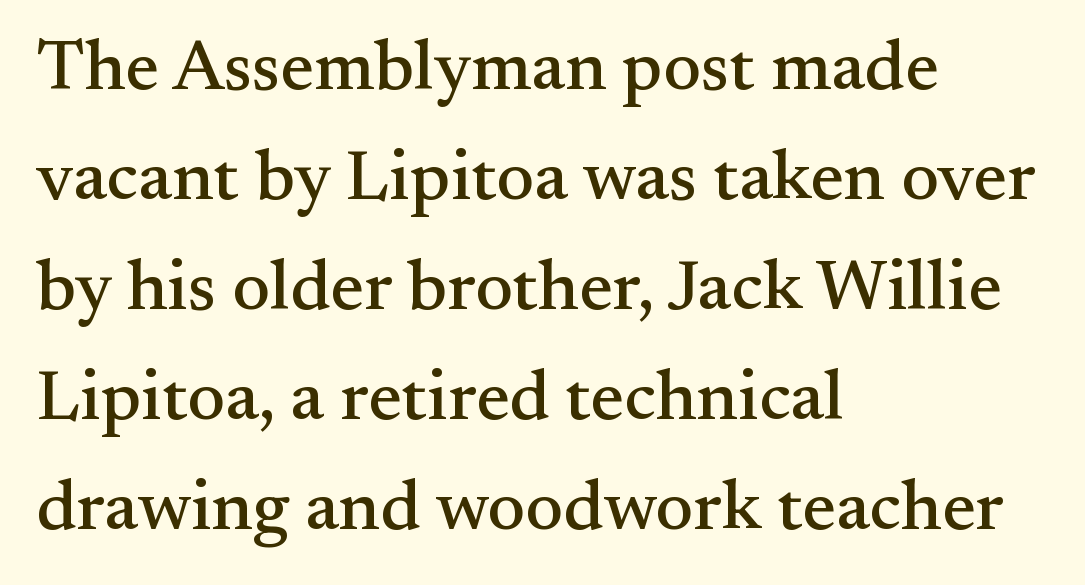
Check under the words: just untouched page. The passage shown has conventional tracking throughout. Are there feet on the stems? There are — it's a serif. This is roman type, the default non-slanted kind. One glance says typical: line gaps are just what's usual.
